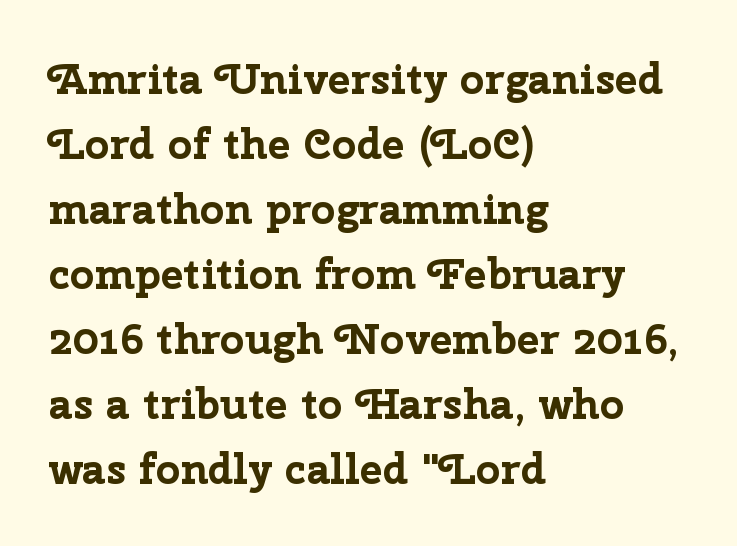
The image shows 43 px bold sans-serif type, upright; set left-aligned, normal line spacing (1.51x), normal letter spacing, not underlined; low stroke contrast and a medium x-height.
